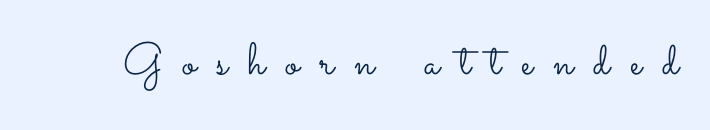
The image shows 45 px light, wide type; set unusually wide letter spacing (+0.45 em), not underlined; low stroke contrast and a small x-height.
